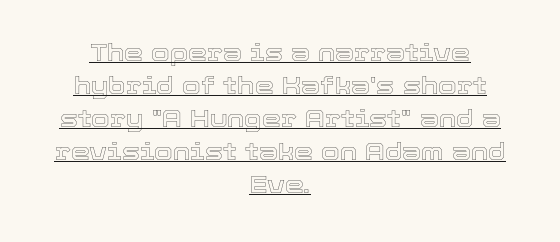
The rendering uses a moderate line-height, typical for paragraphs. When letters stand straight like this, we call the style roman or upright. The gaps between neighbouring characters are ordinary and unremarkable. Beneath each row of characters lies a ruled line.
